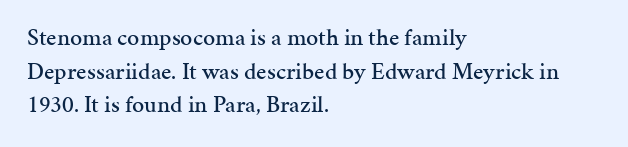
Leading matches the norm, producing a regular column. Every stem runs plumb, perpendicular to the baseline. Underline: absent. In CSS terms this would be text-align: left. Here the glyphs are tracked normally, forming tight word shapes.
